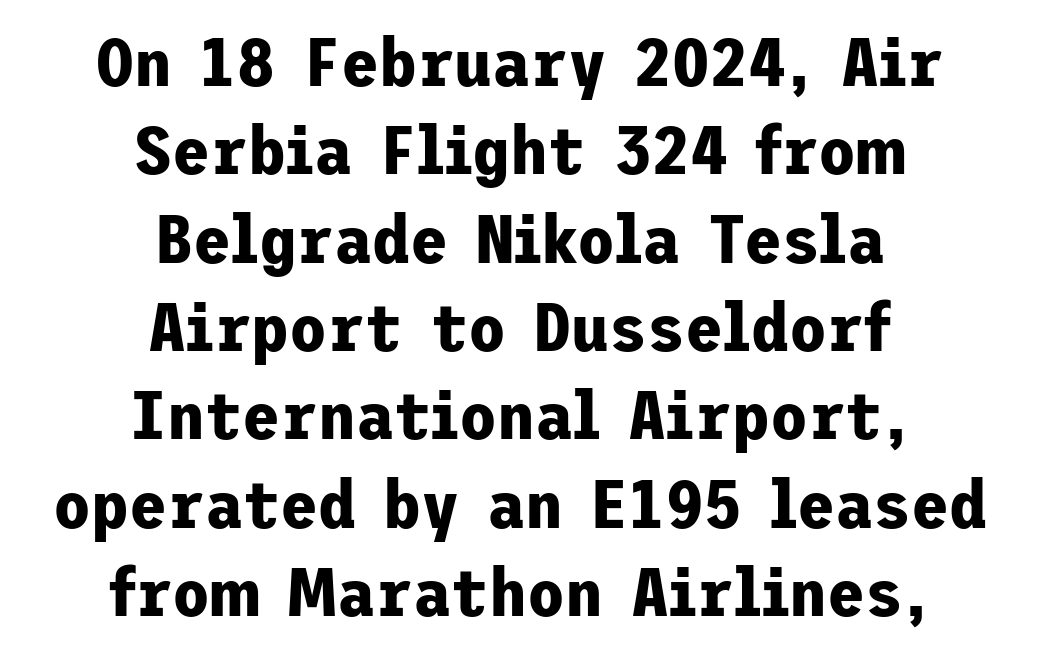
The passage shown stacks its lines at a standard gap. The passage shown is typeset with a sans-serif family. Horizontal alignment here is central, giving a formal, balanced look. The string is rendered with underlining switched off. What stands out about the letter spacing? Nothing — it is the standard amount. Posture: vertical.
